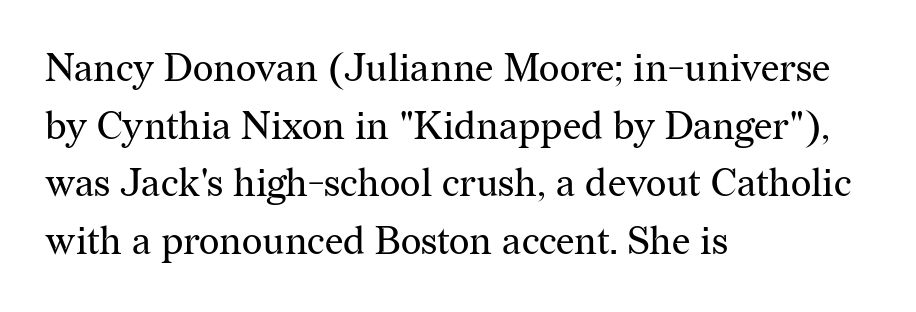
The image shows 39 px regular-weight serif type, upright; set left-aligned, normal line spacing (1.48x), normal letter spacing, not underlined; medium stroke contrast and a medium x-height.
